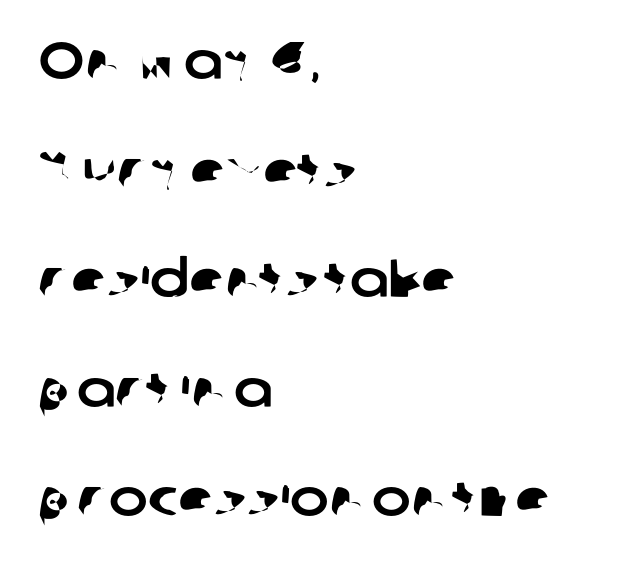
The image shows 52 px sans-serif type; set left-aligned, loose line spacing (2.1x), normal letter spacing, not underlined; low stroke contrast and a medium x-height.
